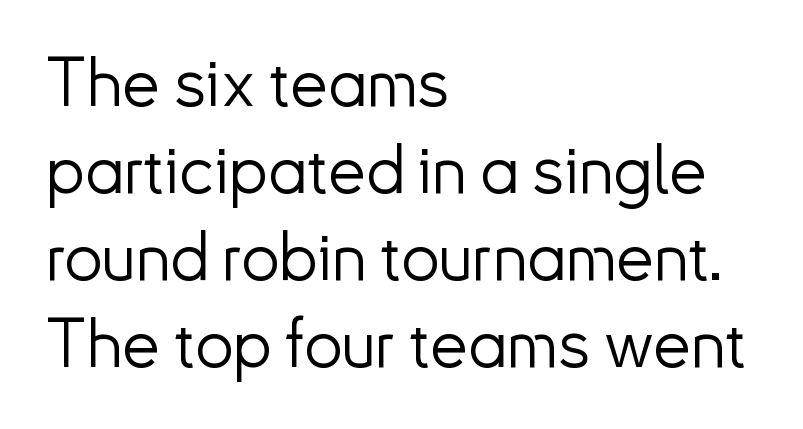
{"serif": "no", "italic": "no", "bold": "no", "weight": "light", "width": "normal", "stroke_contrast": "low", "x_height": "small", "monospaced": "no", "underline": "no", "align": "left", "line_spacing": "normal", "line_spacing_ratio": 1.28, "letter_spacing": "normal", "letter_spacing_em": 0.0, "glyph_px": 68}
